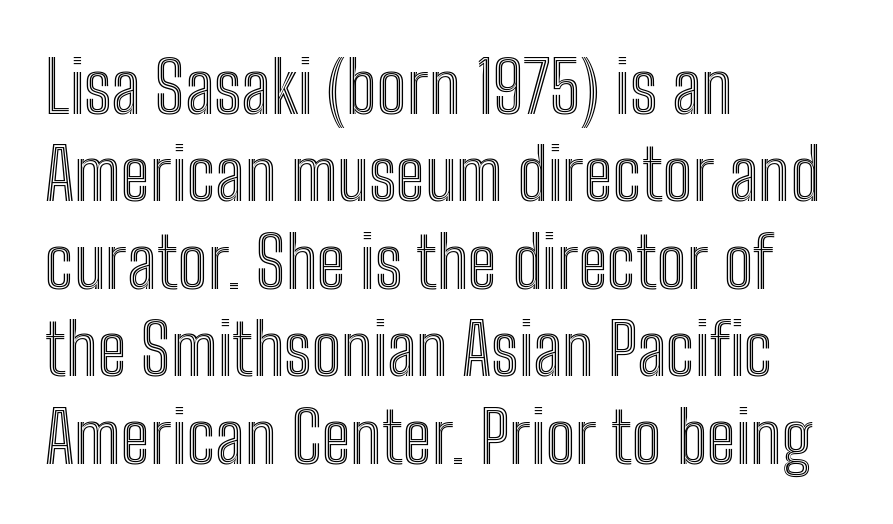
Q: Is the text italic (slanted)? A: No, it is upright.
Q: Is the text underlined? A: No.
Q: How is the paragraph aligned? A: Left-aligned.
Q: Is the spacing between letters normal or unusually wide? A: Normal.
Q: Is the spacing between lines tight, normal or loose? A: Normal.
Q: Width (condensed, normal, or wide)? A: Condensed.
Q: x-height? A: Medium.
Q: Monospaced? A: No.
